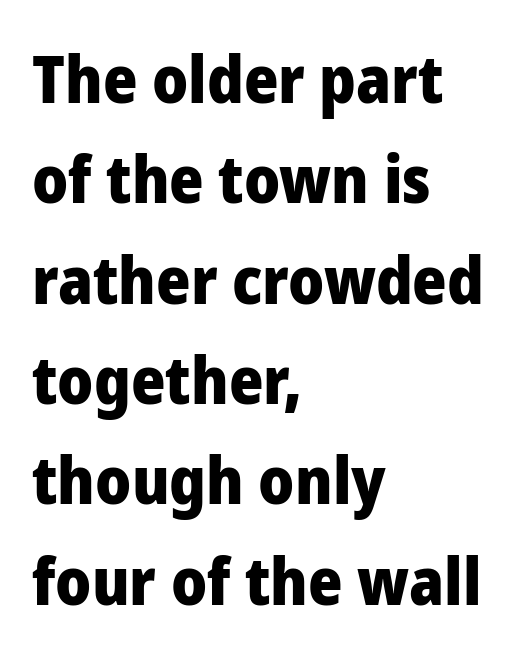
The image shows 66 px heavy sans-serif type, upright; set left-aligned, normal line spacing (1.52x), normal letter spacing, not underlined; low stroke contrast and a medium x-height.
